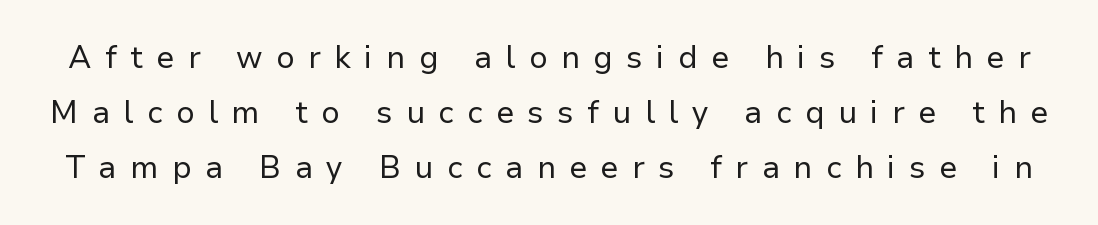
The space beneath each line is pristine and unruled. Observe the wide spacing: letters keep a clear distance from each other. Characters remain perfectly vertical along every line. The face looks like a standard text weight, possibly lighter. Each letter keeps its own natural width here, so spacing adapts to shape. The rendering shows plain stroke endings on the letterforms — a sans-serif design.
